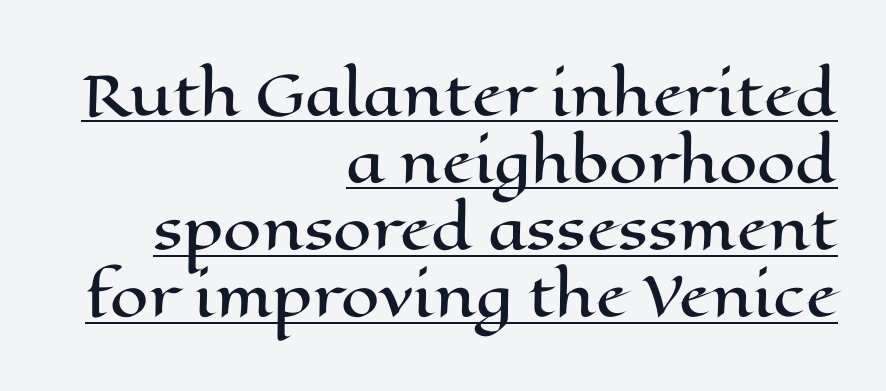
The image shows 55 px wide type, upright; set right-aligned, line spacing 1.22x, normal letter spacing, underlined; high stroke contrast and a medium x-height.
